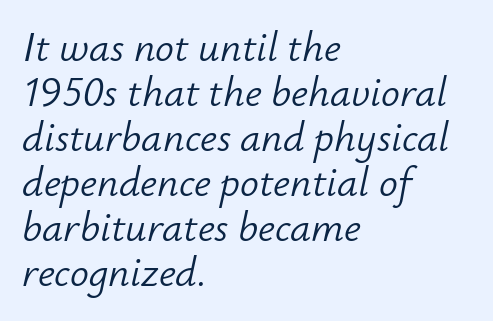
A bare baseline throughout the passage. The lines in this sample share a left origin and differ only in where they stop. The passage shown has conventional tracking throughout. An italicized treatment has been applied to the whole sample. Compared with typical paragraphs, the rows here are closer together. The strokes are not fattened; the text isn't bold.
